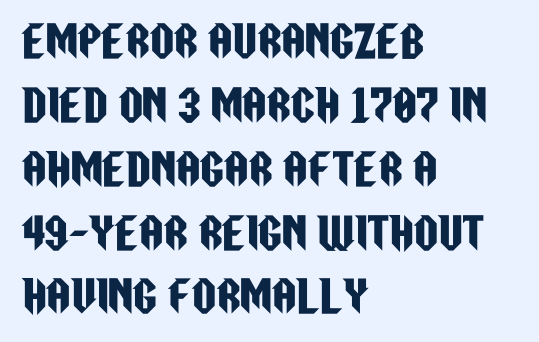
Proportional: the letters do not fall into vertical columns. A typesetter would mark this as roman, not italic. Font category for this specimen: sans-serif. Typeset ragged right — the left edge is the straight one. Any mark beneath the type? The region is blank.
